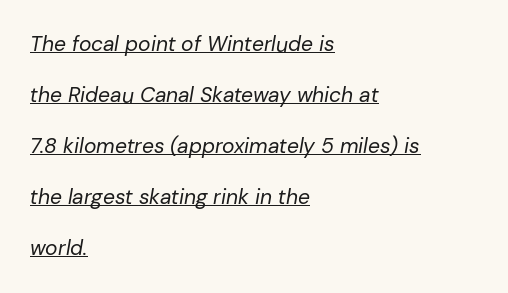
Q: Is the text bold? A: No.
Q: Is the text italic (slanted)? A: Yes, it leans right by about 10 degrees.
Q: Is the text underlined? A: Yes.
Q: How is the paragraph aligned? A: Left-aligned.
Q: Is the spacing between letters normal or unusually wide? A: Normal.
Q: Is the spacing between lines tight, normal or loose? A: Loose.
